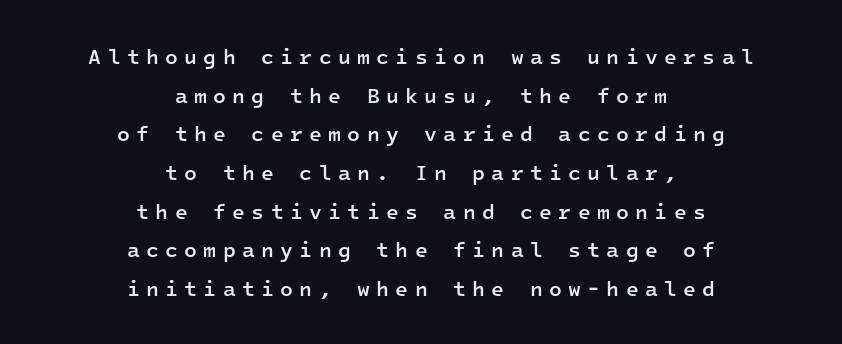
Is the letter spacing exaggerated? Yes — the characters are pushed far apart. As a designer I'd log this as weight 600, semibold. Just letters on the line, the space beneath them empty. Ordinary non-slanted type is in use.
